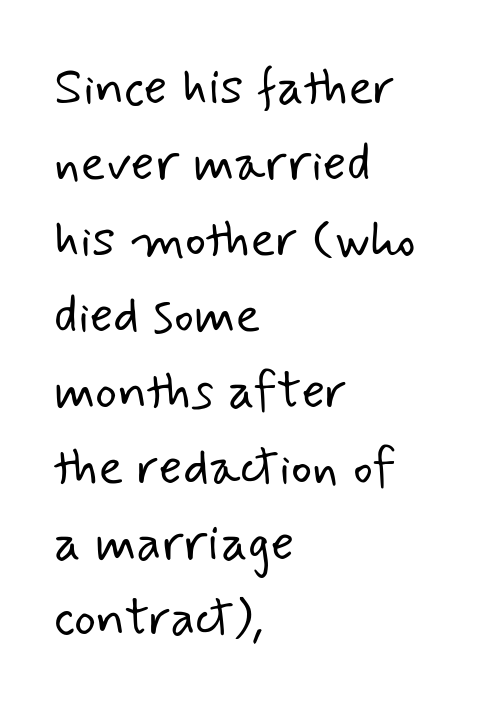
{"serif": "no", "bold": "no", "weight": "light", "width": "normal", "stroke_contrast": "low", "x_height": "small", "monospaced": "no", "underline": "no", "align": "left", "line_spacing": "normal", "line_spacing_ratio": 1.46, "letter_spacing": "normal", "letter_spacing_em": 0.0, "glyph_px": 52}
